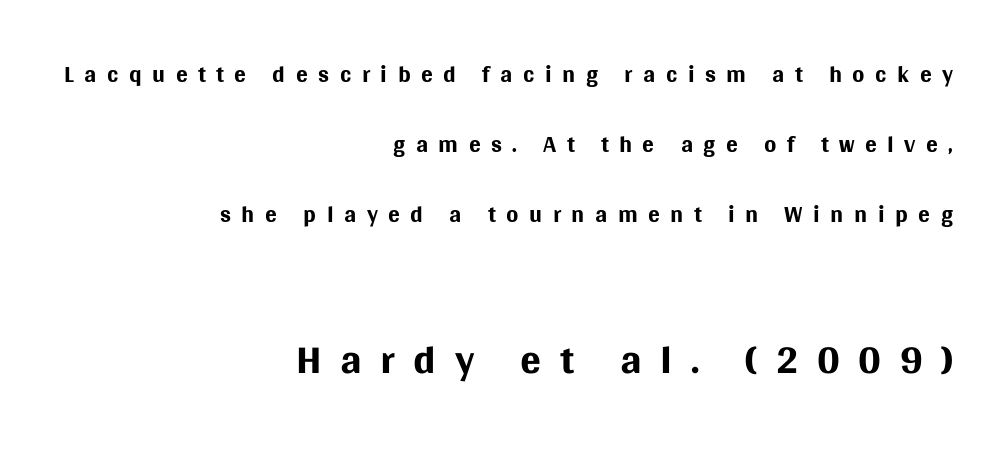
Q: Is the text bold? A: No.
Q: Is the text italic (slanted)? A: No, it is upright.
Q: Is the typeface a serif or a sans-serif typeface? A: Sans-serif.
Q: Is the text underlined? A: No.
Q: How is the paragraph aligned? A: Right-aligned.
Q: Is the spacing between letters normal or unusually wide? A: Unusually wide.
Q: Is the spacing between lines tight, normal or loose? A: Loose.
Q: Which block of text is set in a larger size, the first (top) or the second (bottom)? A: The second (bottom) one.
Q: Width (condensed, normal, or wide)? A: Normal.
Q: Stroke contrast? A: Medium.
Q: x-height? A: Large.
Q: Monospaced? A: No.
